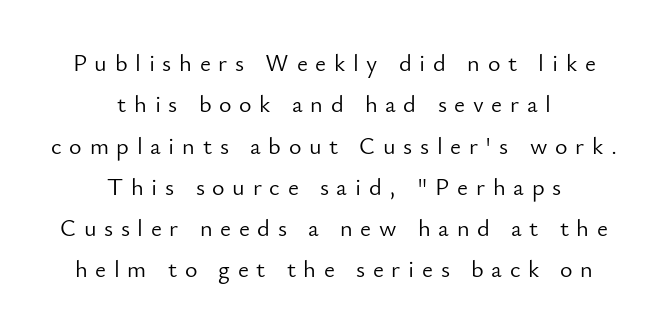
Q: Is the text bold? A: No.
Q: Is the text italic (slanted)? A: No, it is upright.
Q: Is the text underlined? A: No.
Q: How is the paragraph aligned? A: Centered.
Q: Is the spacing between letters normal or unusually wide? A: Unusually wide.
